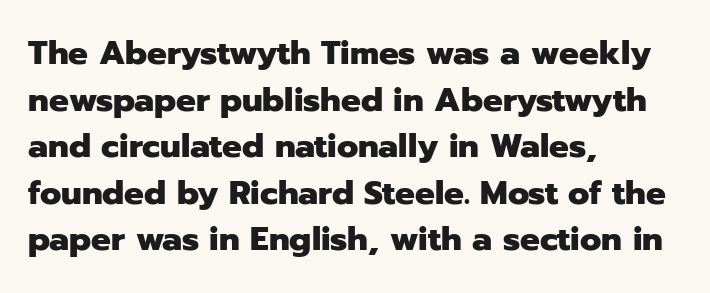
The image shows 33 px heavy sans-serif type, upright; set left-aligned, normal line spacing (1.41x), normal letter spacing, not underlined; low stroke contrast and a medium x-height.
